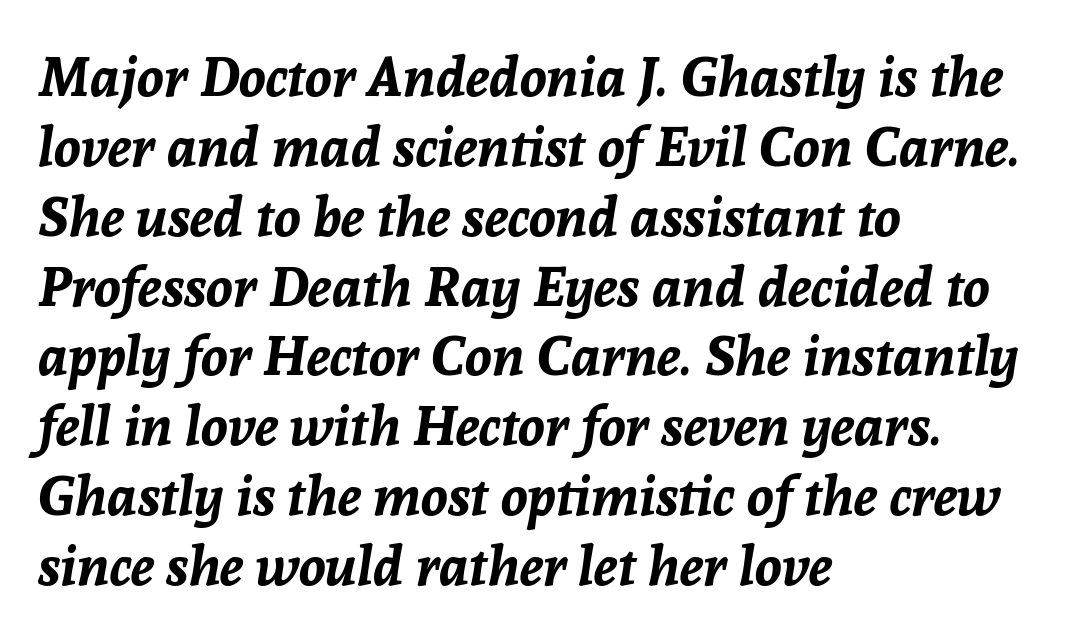
Q: Is the text bold? A: Yes.
Q: Is the text italic (slanted)? A: Yes, it leans right by about 8 degrees.
Q: Is the text underlined? A: No.
Q: How is the paragraph aligned? A: Left-aligned.
Q: Is the spacing between letters normal or unusually wide? A: Normal.
Q: Is the spacing between lines tight, normal or loose? A: Normal.
Q: Width (condensed, normal, or wide)? A: Normal.
Q: Stroke contrast? A: Low.
Q: x-height? A: Medium.
Q: Monospaced? A: No.
